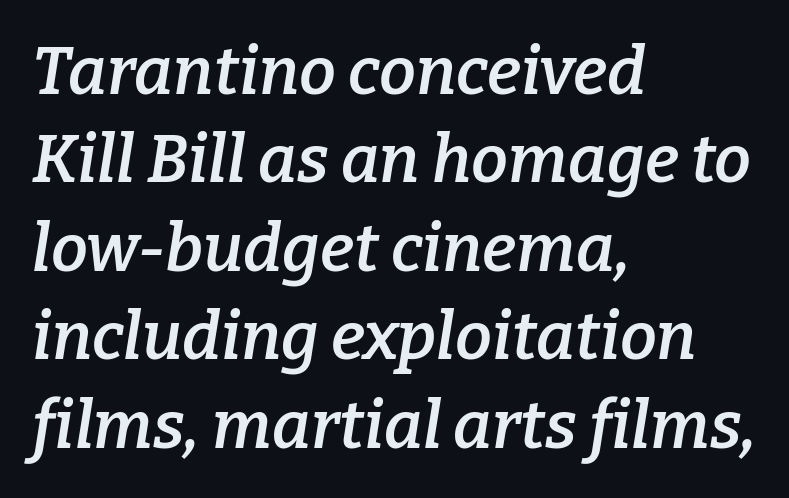
The image shows 66 px semibold serif type, italic (leaning right); set left-aligned, normal line spacing (1.34x), normal letter spacing, not underlined; low stroke contrast and a medium x-height.
